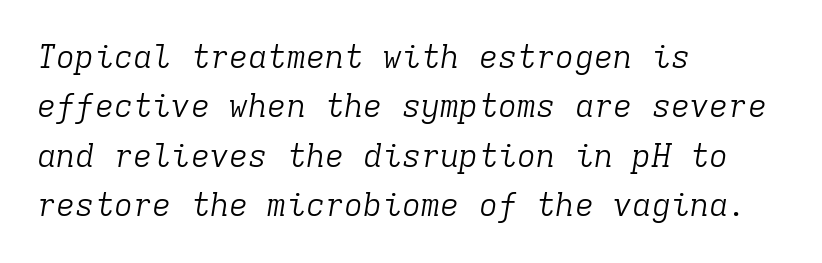
{"serif": "yes", "italic": "yes", "lean": "right", "slant_degrees": 9, "bold": "no", "weight": "light", "width": "normal", "stroke_contrast": "low", "x_height": "medium", "monospaced": "yes", "underline": "no", "align": "left", "line_spacing": "normal", "line_spacing_ratio": 1.54, "letter_spacing": "normal", "letter_spacing_em": 0.0, "glyph_px": 32}
